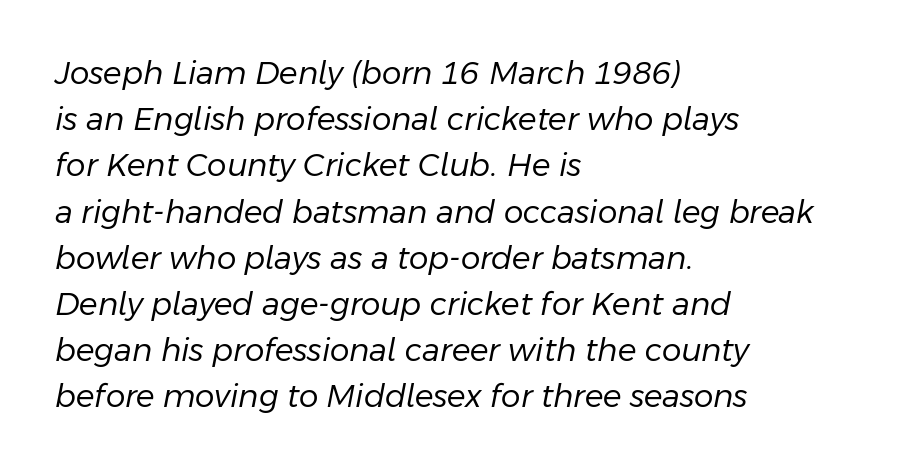
Q: Is the text bold? A: No.
Q: Is the text italic (slanted)? A: Yes, it leans right by about 11 degrees.
Q: Is the text underlined? A: No.
Q: How is the paragraph aligned? A: Left-aligned.
Q: Is the spacing between letters normal or unusually wide? A: Normal.
Q: Is the spacing between lines tight, normal or loose? A: Normal.
Q: Width (condensed, normal, or wide)? A: Normal.
Q: Stroke contrast? A: Low.
Q: x-height? A: Medium.
Q: Monospaced? A: No.
